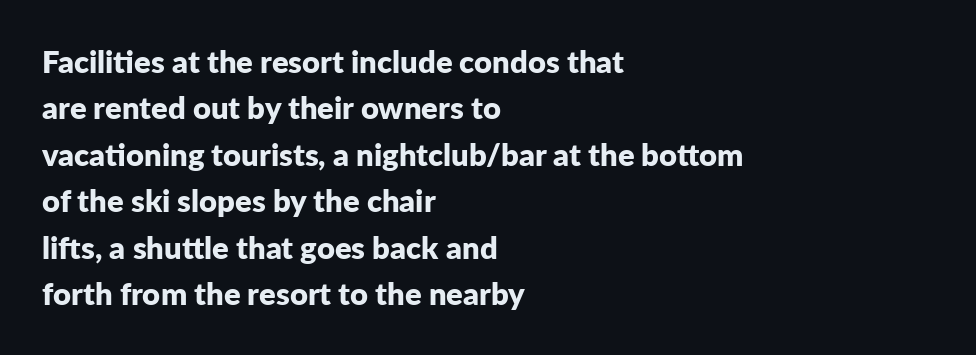
Q: Is the text bold? A: Yes.
Q: Is the text italic (slanted)? A: No, it is upright.
Q: Is the typeface a serif or a sans-serif typeface? A: Sans-serif.
Q: Is the text underlined? A: No.
Q: How is the paragraph aligned? A: Left-aligned.
Q: Is the spacing between letters normal or unusually wide? A: Normal.
Q: Is the spacing between lines tight, normal or loose? A: Normal.
Q: Width (condensed, normal, or wide)? A: Normal.
Q: Stroke contrast? A: Low.
Q: x-height? A: Medium.
Q: Monospaced? A: No.
